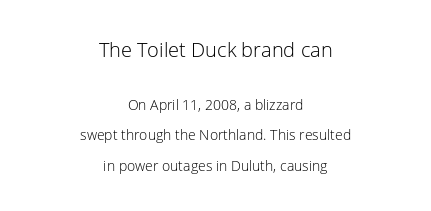
The image shows 20 px text type, upright; set centered, loose line spacing (2.18x), normal letter spacing, not underlined; the first (top) block is 1.43x larger.
